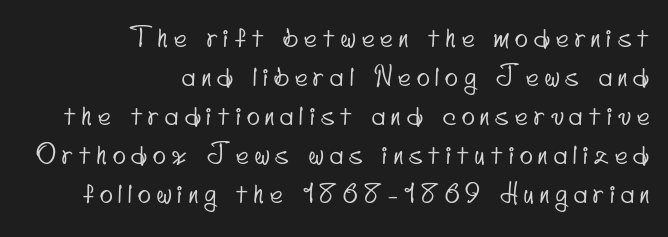
Substantial extra tracking has been applied to these lines. Visually the block forms a straight wall on the right and a jagged coastline on the left. Reading down the column, the eye jumps a familiar distance to each next line. The foot of each line stays bare and open.
